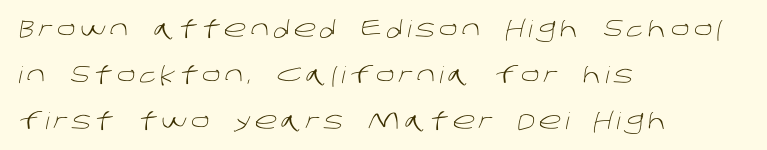
Does extra space separate the letters? Yes, quite a lot of it. Left-aligned paragraph, ragged on the right. Clear beneath every line of the passage. The passage shown is not bold in any degree. Widely set lines give the paragraph a tall, airy silhouette.
